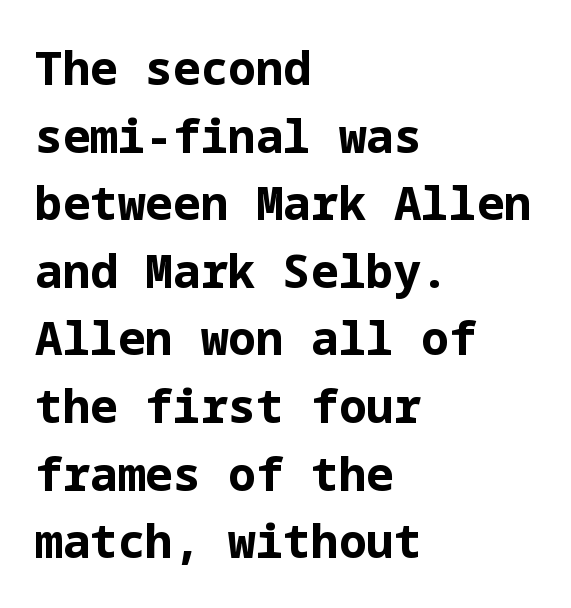
The image shows 46 px bold sans-serif type, upright; set left-aligned, normal line spacing (1.47x), normal letter spacing, not underlined; low stroke contrast and a medium x-height.
